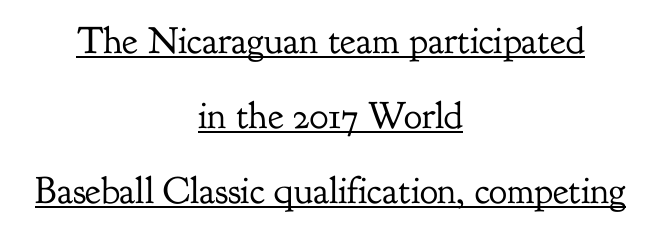
{"serif": "yes", "italic": "no", "bold": "no", "weight": "regular", "width": "normal", "stroke_contrast": "low", "x_height": "small", "monospaced": "no", "underline": "yes", "align": "center", "line_spacing": "loose", "line_spacing_ratio": 1.97, "letter_spacing": "normal", "letter_spacing_em": 0.0, "glyph_px": 38}
